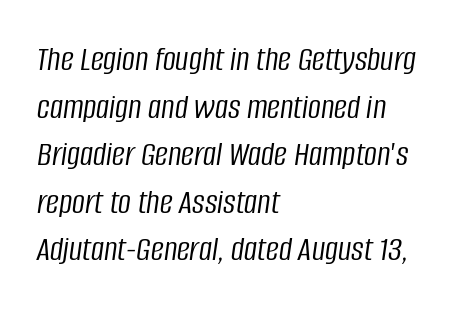
Q: Is the text bold? A: No.
Q: Is the text italic (slanted)? A: Yes, it leans right by about 8 degrees.
Q: Is the text underlined? A: No.
Q: How is the paragraph aligned? A: Left-aligned.
Q: Is the spacing between letters normal or unusually wide? A: Normal.
Q: Is the spacing between lines tight, normal or loose? A: Normal.
Q: Width (condensed, normal, or wide)? A: Condensed.
Q: Stroke contrast? A: Low.
Q: x-height? A: Large.
Q: Monospaced? A: No.
